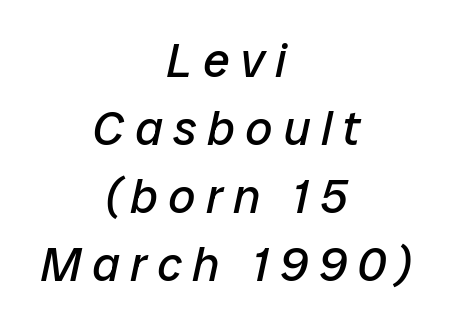
The image shows 48 px regular-weight type, italic (leaning right); set centered, normal line spacing (1.42x), unusually wide letter spacing (+0.22 em), not underlined; low stroke contrast and a medium x-height.
